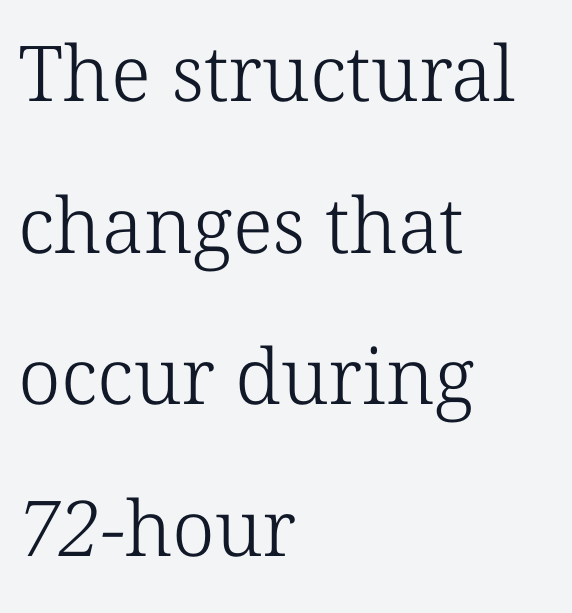
Do the characters align in a grid? No, the font is proportional. In CSS terms this would be text-align: left. The gaps between neighbouring characters are ordinary and unremarkable. What kind of face is this? One with serifs.
